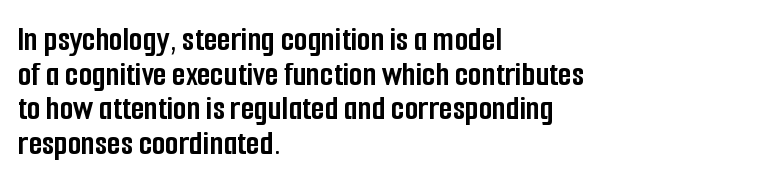
{"serif": "no", "italic": "no", "bold": "yes", "weight": "semibold", "width": "condensed", "stroke_contrast": "low", "x_height": "medium", "monospaced": "no", "underline": "no", "align": "left", "line_spacing": "tight", "line_spacing_ratio": 0.99, "letter_spacing": "normal", "letter_spacing_em": 0.0, "glyph_px": 35}
